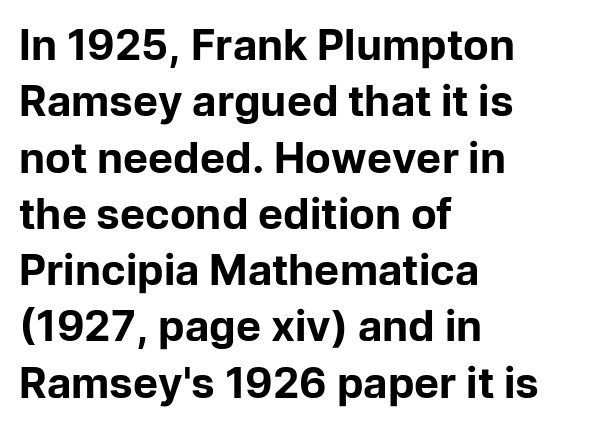
Q: Is the text bold? A: Yes.
Q: Is the text italic (slanted)? A: No, it is upright.
Q: Is the typeface a serif or a sans-serif typeface? A: Sans-serif.
Q: Is the text underlined? A: No.
Q: How is the paragraph aligned? A: Left-aligned.
Q: Is the spacing between letters normal or unusually wide? A: Normal.
Q: Is the spacing between lines tight, normal or loose? A: Normal.
Q: Width (condensed, normal, or wide)? A: Normal.
Q: Stroke contrast? A: Low.
Q: x-height? A: Medium.
Q: Monospaced? A: No.
